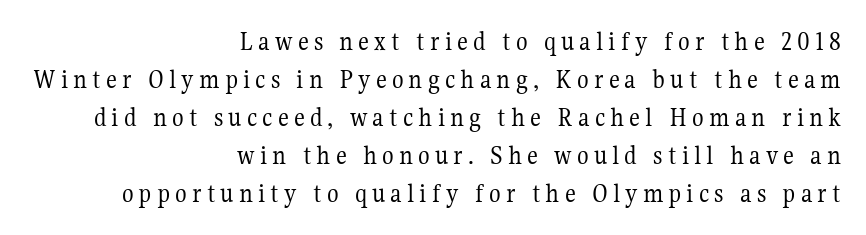
The image shows 27 px text type, upright; set right-aligned, normal line spacing (1.41x), not underlined.
